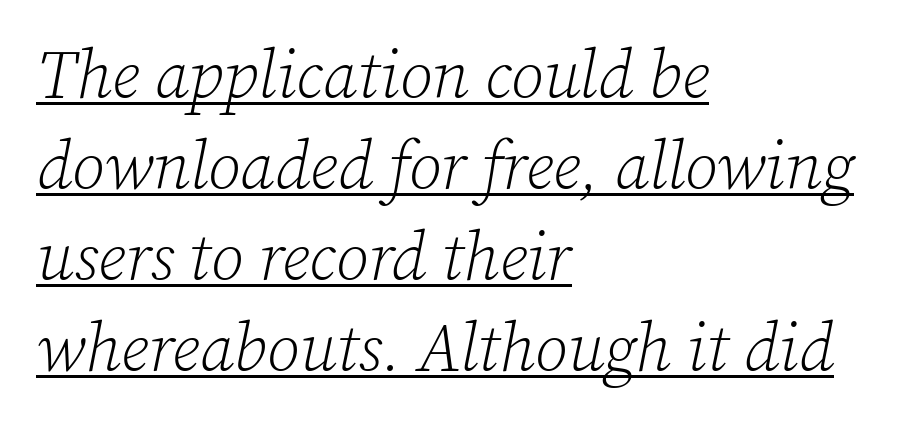
Q: Is the text bold? A: No.
Q: Is the text italic (slanted)? A: Yes, it leans right by about 12 degrees.
Q: Is the typeface a serif or a sans-serif typeface? A: Serif.
Q: Is the text underlined? A: Yes.
Q: How is the paragraph aligned? A: Left-aligned.
Q: Is the spacing between letters normal or unusually wide? A: Normal.
Q: Is the spacing between lines tight, normal or loose? A: Normal.
Q: Width (condensed, normal, or wide)? A: Normal.
Q: Stroke contrast? A: Low.
Q: x-height? A: Medium.
Q: Monospaced? A: No.
